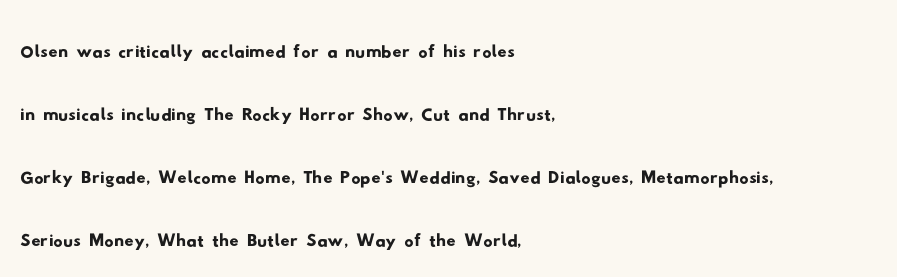
Q: Is the typeface a serif or a sans-serif typeface? A: Sans-serif.
Q: Is the text underlined? A: No.
Q: How is the paragraph aligned? A: Left-aligned.
Q: Is the spacing between letters normal or unusually wide? A: Normal.
Q: Is the spacing between lines tight, normal or loose? A: Normal.
Q: Width (condensed, normal, or wide)? A: Wide.
Q: Stroke contrast? A: Low.
Q: x-height? A: Small.
Q: Monospaced? A: No.
